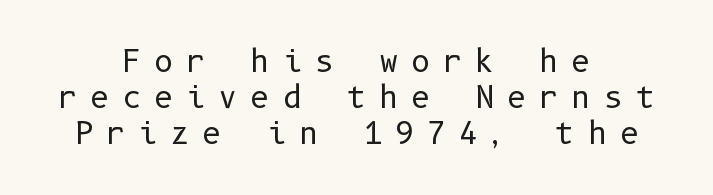
In terms of letterspacing, this is a distinctly airy, spread setting. The weight tops out at a normal text grade. Typeset on center — no edge is straight. Nobody drew a line under any word here. Nothing sits at the stroke ends, so this counts as sans-serif. Tall strokes in this sample are plumb rather than angled.
